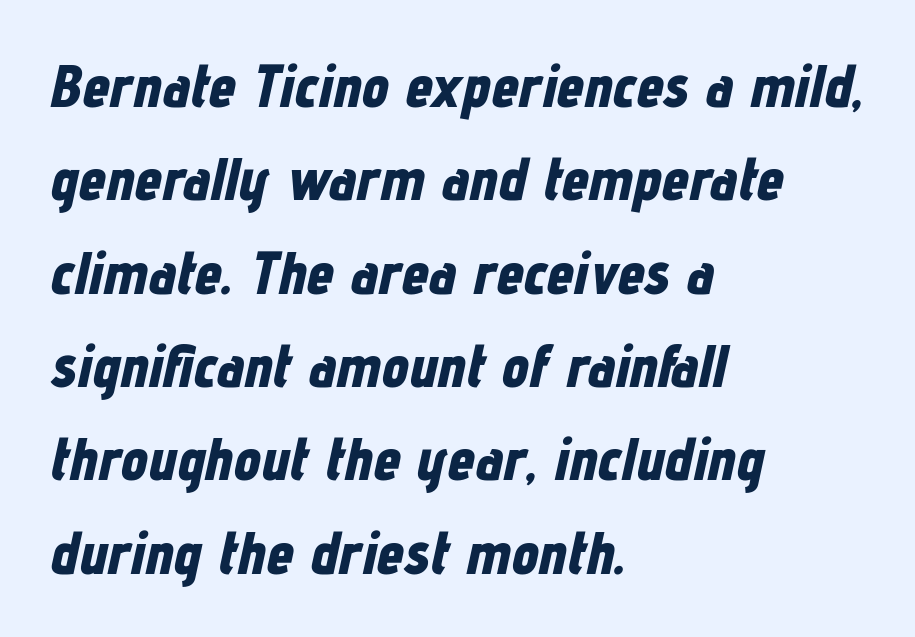
{"italic": "yes", "lean": "right", "slant_degrees": 12, "bold": "yes", "weight": "bold", "width": "condensed", "stroke_contrast": "low", "x_height": "medium", "monospaced": "no", "underline": "no", "align": "left", "line_spacing": "normal", "line_spacing_ratio": 1.53, "letter_spacing": "normal", "letter_spacing_em": 0.0, "glyph_px": 61}
